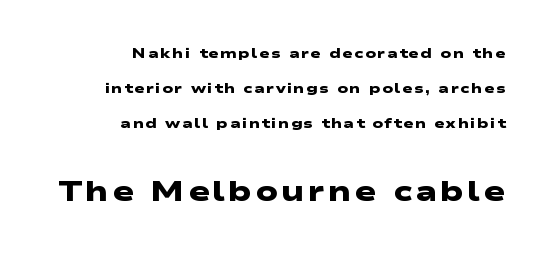
{"serif": "no", "bold": "yes", "weight": "heavy", "width": "wide", "stroke_contrast": "low", "x_height": "medium", "monospaced": "no", "underline": "no", "align": "right", "line_spacing": "loose", "line_spacing_ratio": 2.49, "larger_block": "second", "size_ratio": 2.07, "glyph_px": 29}
